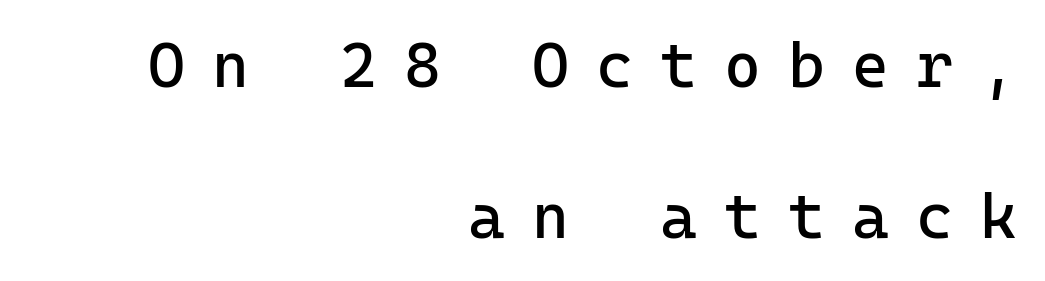
{"serif": "no", "italic": "no", "bold": "no", "weight": "regular", "width": "normal", "stroke_contrast": "low", "x_height": "medium", "underline": "no", "align": "right", "line_spacing": "loose", "line_spacing_ratio": 2.39, "letter_spacing": "wide", "letter_spacing_em": 0.43, "glyph_px": 63}
